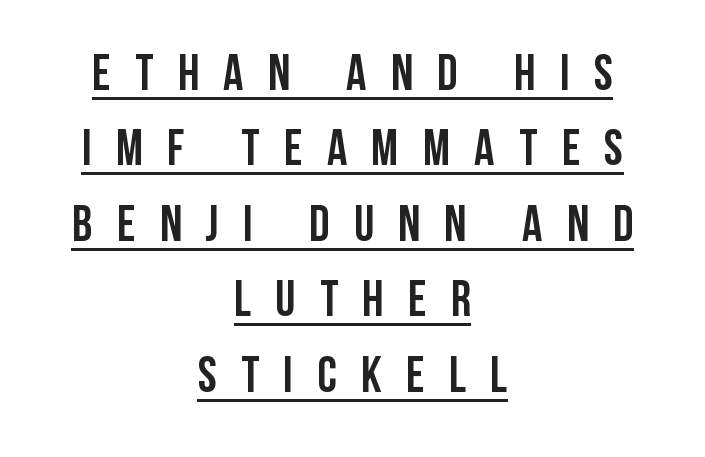
The image shows 50 px semibold, condensed sans-serif type, upright; set centered, normal line spacing (1.51x), unusually wide letter spacing (+0.49 em), underlined; low stroke contrast and a large x-height.
